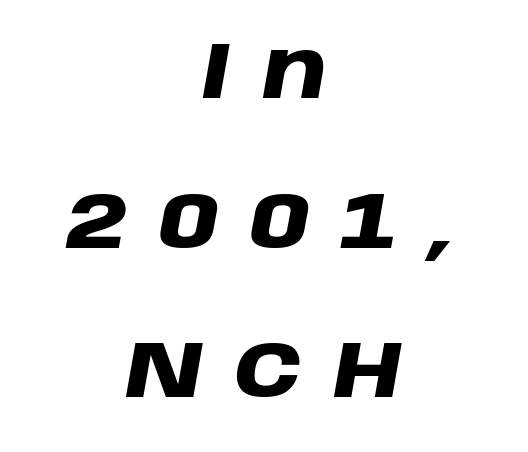
The image shows 80 px heavy, wide type, italic (leaning right); set centered, line spacing 1.87x, unusually wide letter spacing (+0.4 em), not underlined; low stroke contrast and a large x-height.
